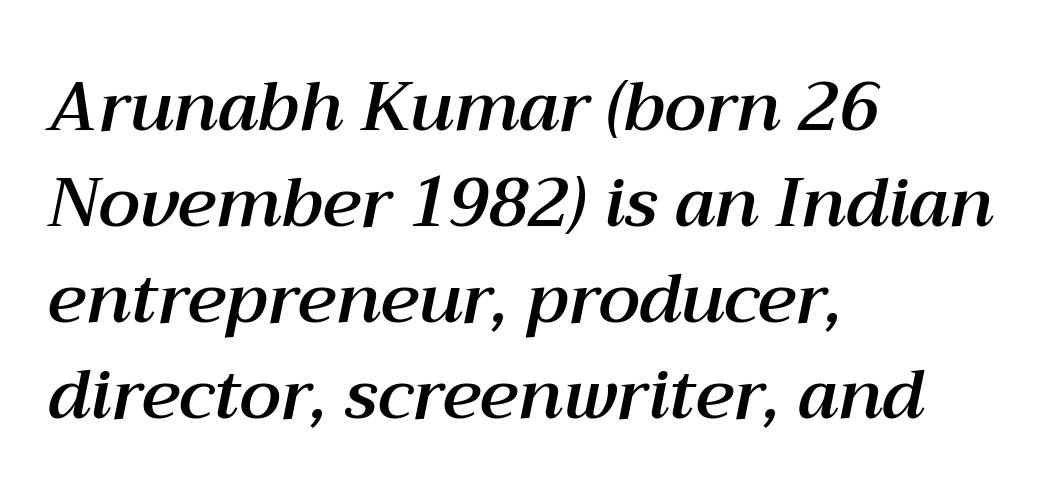
{"italic": "yes", "lean": "right", "slant_degrees": 12, "width": "normal", "stroke_contrast": "medium", "x_height": "medium", "monospaced": "no", "underline": "no", "align": "left", "line_spacing": "normal", "line_spacing_ratio": 1.41, "letter_spacing": "normal", "letter_spacing_em": 0.0, "glyph_px": 68}
